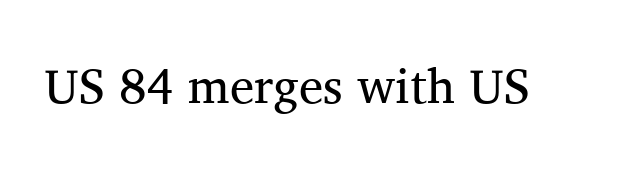
Q: Is the text bold? A: No.
Q: Is the text italic (slanted)? A: No, it is upright.
Q: Is the typeface a serif or a sans-serif typeface? A: Serif.
Q: Is the text underlined? A: No.
Q: Is the spacing between letters normal or unusually wide? A: Normal.
Q: Width (condensed, normal, or wide)? A: Normal.
Q: Stroke contrast? A: Medium.
Q: x-height? A: Medium.
Q: Monospaced? A: No.
